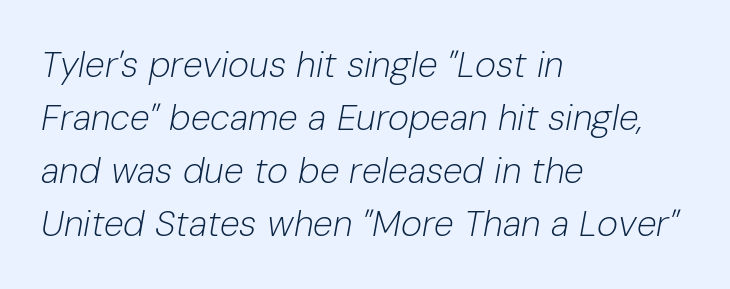
{"italic": "yes", "lean": "right", "slant_degrees": 10, "bold": "no", "weight": "light", "width": "normal", "stroke_contrast": "low", "x_height": "medium", "monospaced": "no", "underline": "no", "align": "left", "line_spacing": "normal", "line_spacing_ratio": 1.47, "letter_spacing": "normal", "letter_spacing_em": 0.0, "glyph_px": 36}
